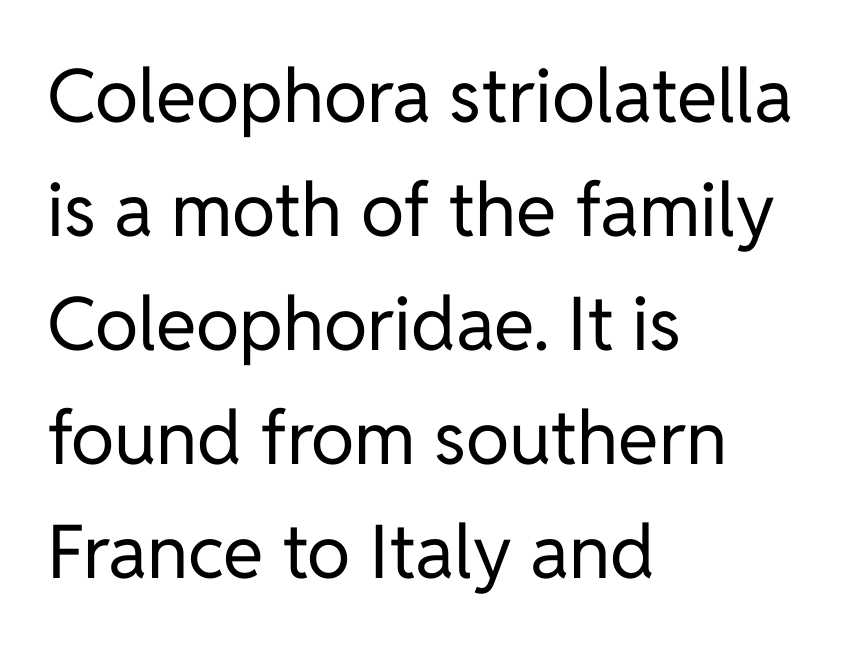
{"serif": "no", "italic": "no", "bold": "no", "weight": "regular", "width": "normal", "stroke_contrast": "low", "x_height": "medium", "monospaced": "no", "underline": "no", "align": "left", "line_spacing": "normal", "line_spacing_ratio": 1.54, "letter_spacing": "normal", "letter_spacing_em": 0.0, "glyph_px": 74}
